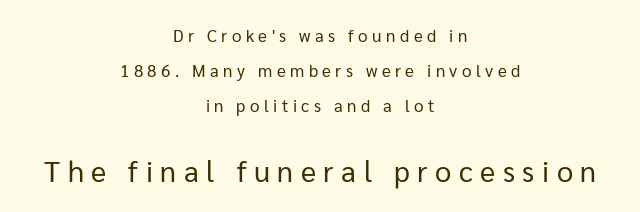
The image shows 29 px regular-weight sans-serif type, upright; set centered, loose line spacing (2.05x), unusually wide letter spacing (+0.26 em), not underlined; the second (bottom) block is 1.71x larger; low stroke contrast and a medium x-height.
